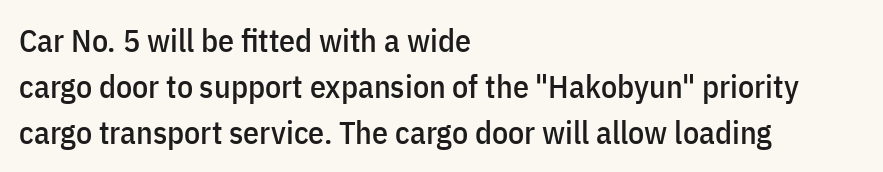
The image shows 32 px condensed sans-serif type, upright; set left-aligned, normal line spacing (1.43x), normal letter spacing, not underlined; low stroke contrast and a medium x-height.
